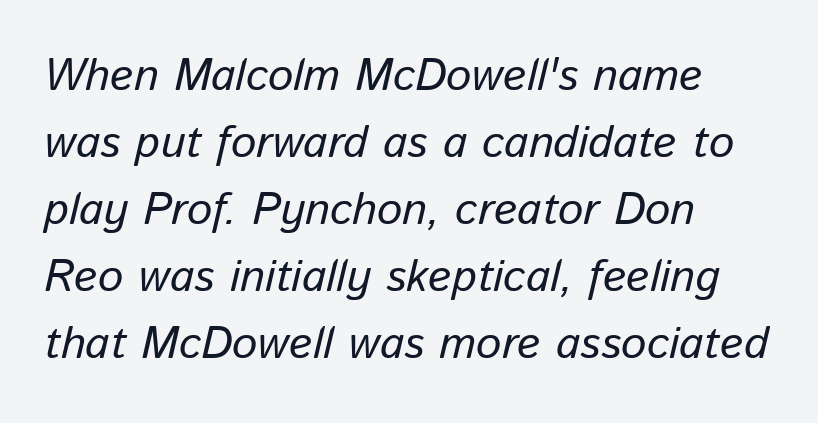
Q: Is the text italic (slanted)? A: Yes, it leans right by about 13 degrees.
Q: Is the text underlined? A: No.
Q: How is the paragraph aligned? A: Left-aligned.
Q: Is the spacing between letters normal or unusually wide? A: Normal.
Q: Is the spacing between lines tight, normal or loose? A: Normal.
Q: Width (condensed, normal, or wide)? A: Normal.
Q: Stroke contrast? A: Low.
Q: x-height? A: Medium.
Q: Monospaced? A: No.
